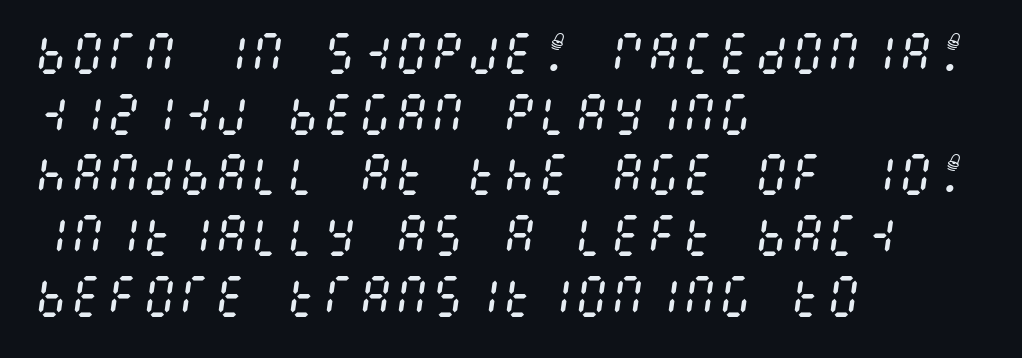
The lettering tilts uniformly, giving the passage an italic look. Line spacing here is normal. Descenders are the only things crossing below the line. The letterforms sit at book weight or below. Here the glyphs are tracked normally, forming tight word shapes.
